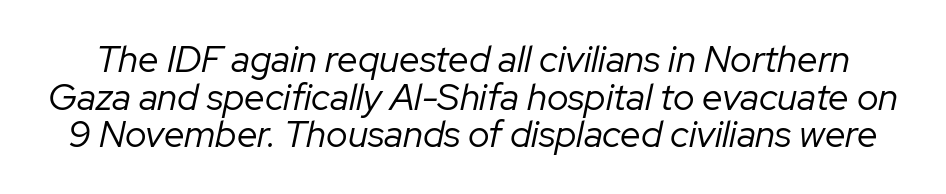
Looks like regular typesetting: each glyph gets only the width it needs. The weight would be labelled regular, book, light, or lighter still. Descenders hang freely into open space. This sample uses an oblique cut, with every glyph tilted off the vertical. Observe the ordinary spacing: letters are neighbours, not strangers. The lines are packed closely together with very little leading.
